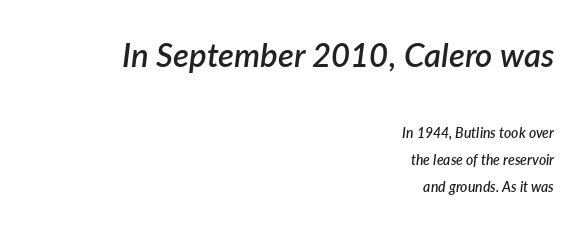
Q: Is the text bold? A: Semi-bold.
Q: Is the text italic (slanted)? A: Yes, it leans right by about 7 degrees.
Q: Is the text underlined? A: No.
Q: How is the paragraph aligned? A: Right-aligned.
Q: Is the spacing between letters normal or unusually wide? A: Normal.
Q: Is the spacing between lines tight, normal or loose? A: Loose.
Q: Which block of text is set in a larger size, the first (top) or the second (bottom)? A: The first (top) one.
Q: Width (condensed, normal, or wide)? A: Normal.
Q: Stroke contrast? A: Low.
Q: x-height? A: Medium.
Q: Monospaced? A: No.
